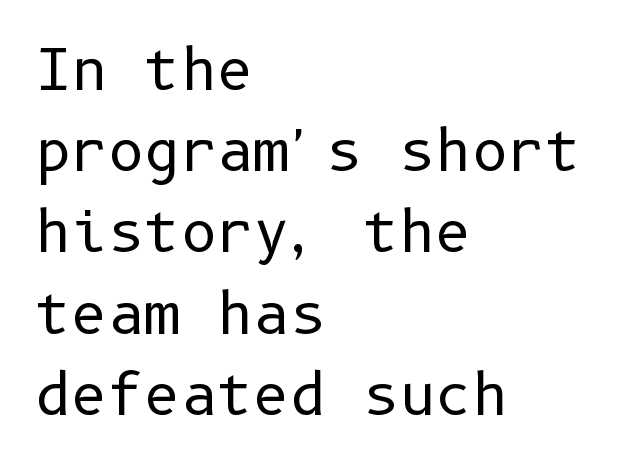
The image shows 56 px regular-weight sans-serif type, upright; set left-aligned, normal line spacing (1.45x), normal letter spacing, not underlined; low stroke contrast and a medium x-height.
